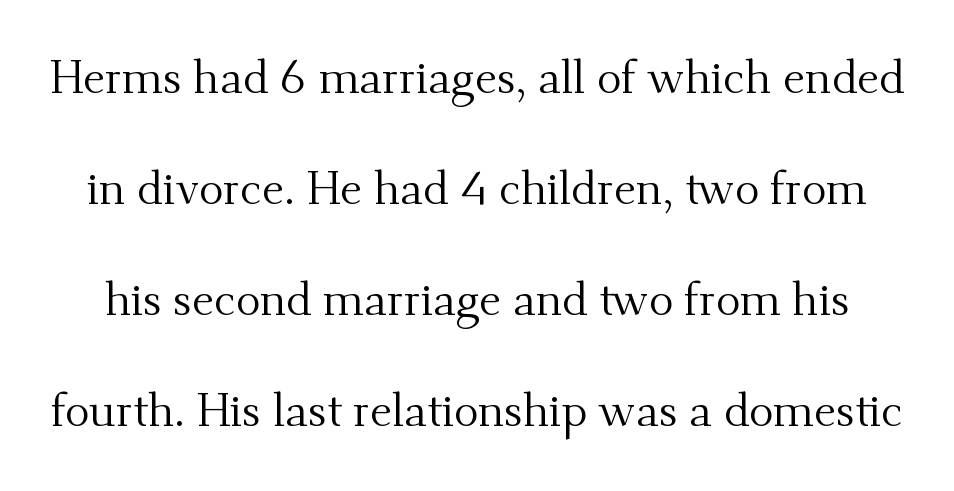
Notice the wide empty band between every row — that's loose leading. A typesetter would call this proportional, since set widths differ per character. A typesetter would call this zero additional tracking. Italic: no, the glyphs are upright roman.
